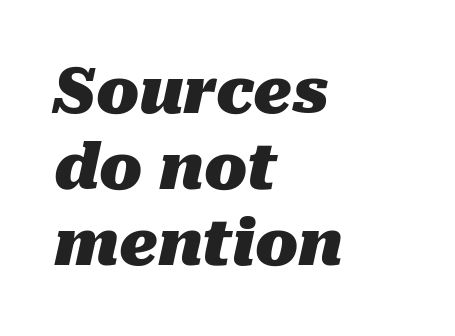
Q: Is the text bold? A: Yes.
Q: Is the text italic (slanted)? A: Yes, it leans right by about 10 degrees.
Q: Is the text underlined? A: No.
Q: How is the paragraph aligned? A: Left-aligned.
Q: Is the spacing between letters normal or unusually wide? A: Normal.
Q: Width (condensed, normal, or wide)? A: Normal.
Q: Stroke contrast? A: Medium.
Q: x-height? A: Medium.
Q: Monospaced? A: No.
